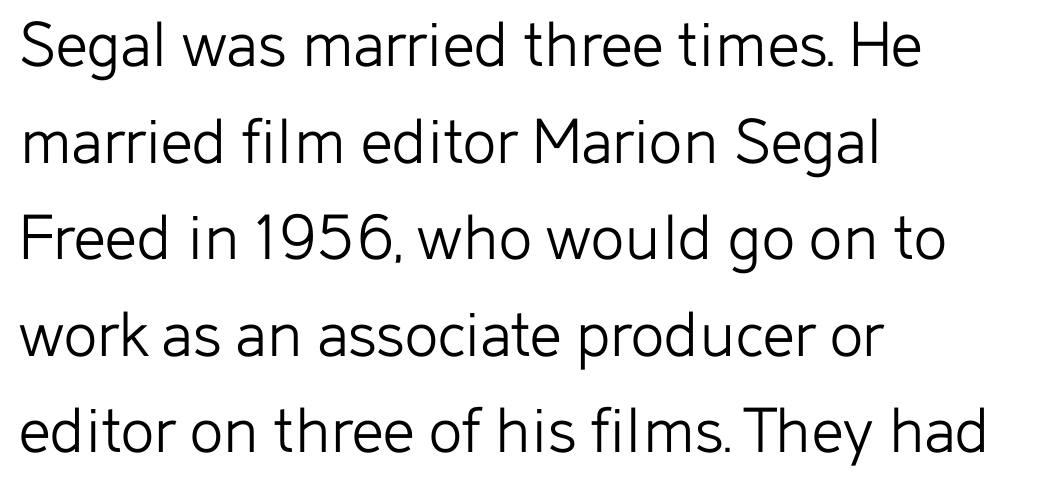
Q: Is the text bold? A: No.
Q: Is the text italic (slanted)? A: No, it is upright.
Q: Is the typeface a serif or a sans-serif typeface? A: Sans-serif.
Q: Is the text underlined? A: No.
Q: How is the paragraph aligned? A: Left-aligned.
Q: Is the spacing between letters normal or unusually wide? A: Normal.
Q: Is the spacing between lines tight, normal or loose? A: Normal.
Q: Width (condensed, normal, or wide)? A: Normal.
Q: Stroke contrast? A: Low.
Q: x-height? A: Medium.
Q: Monospaced? A: No.
